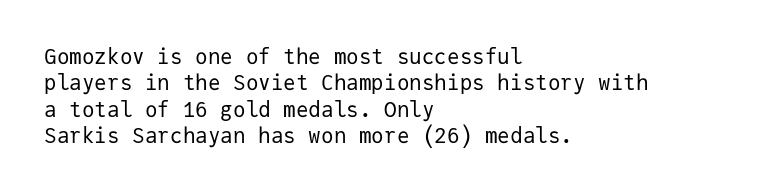
The rendering uses a moderate line-height, typical for paragraphs. Only glyphs here, with clear space below each row. The passage is arranged the way most books set body copy — flush left. Spacing between characters is what you'd get straight out of the box.
